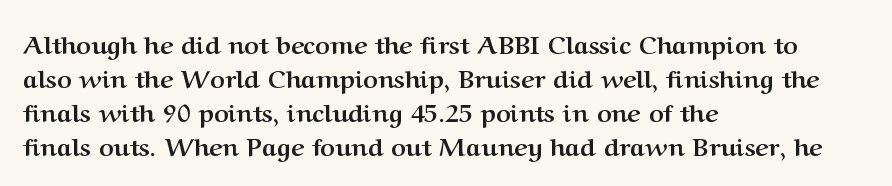
Q: Is the text bold? A: Yes.
Q: Is the text italic (slanted)? A: No, it is upright.
Q: Is the text underlined? A: No.
Q: How is the paragraph aligned? A: Left-aligned.
Q: Is the spacing between letters normal or unusually wide? A: Normal.
Q: Is the spacing between lines tight, normal or loose? A: Normal.
